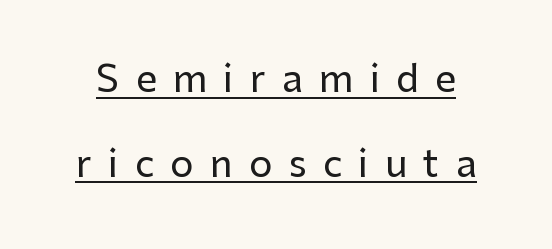
{"serif": "no", "italic": "no", "width": "normal", "stroke_contrast": "low", "x_height": "medium", "monospaced": "no", "underline": "yes", "line_spacing": "loose", "line_spacing_ratio": 2.29, "letter_spacing": "wide", "letter_spacing_em": 0.44, "glyph_px": 37}
